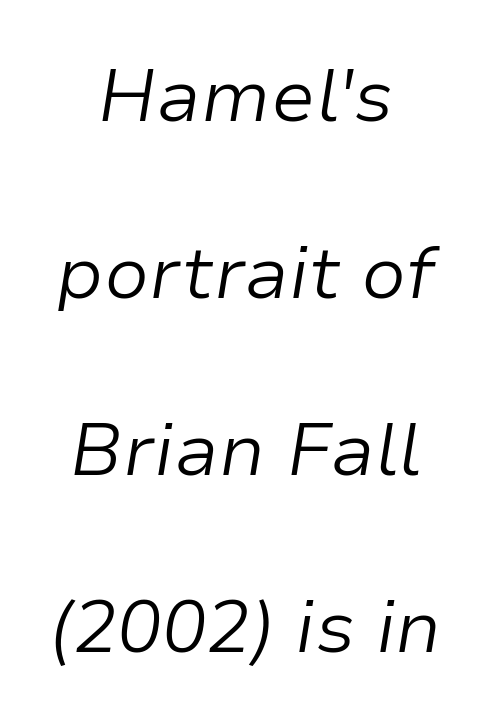
Q: Is the text bold? A: No.
Q: Is the text italic (slanted)? A: Yes, it leans right by about 9 degrees.
Q: Is the text underlined? A: No.
Q: How is the paragraph aligned? A: Centered.
Q: Is the spacing between letters normal or unusually wide? A: Normal.
Q: Is the spacing between lines tight, normal or loose? A: Loose.
Q: Width (condensed, normal, or wide)? A: Normal.
Q: Stroke contrast? A: Low.
Q: x-height? A: Medium.
Q: Monospaced? A: No.
